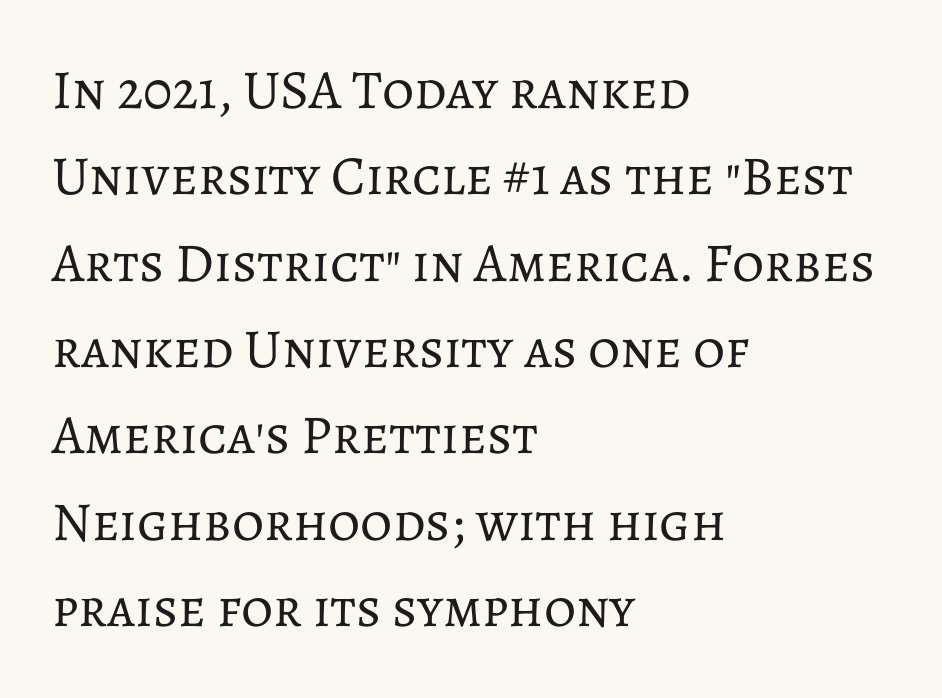
{"italic": "no", "bold": "no", "weight": "regular", "width": "normal", "stroke_contrast": "low", "x_height": "medium", "monospaced": "no", "underline": "no", "align": "left", "line_spacing": "normal", "line_spacing_ratio": 1.57, "letter_spacing": "normal", "letter_spacing_em": 0.0, "glyph_px": 55}
